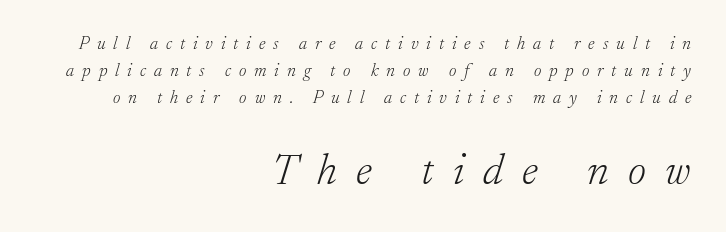
{"serif": "yes", "italic": "yes", "lean": "right", "slant_degrees": 17, "bold": "no", "weight": "light", "width": "normal", "stroke_contrast": "low", "x_height": "small", "monospaced": "no", "underline": "no", "align": "right", "line_spacing": "normal", "line_spacing_ratio": 1.5, "letter_spacing": "wide", "letter_spacing_em": 0.44, "larger_block": "second", "size_ratio": 2.44, "glyph_px": 44}
